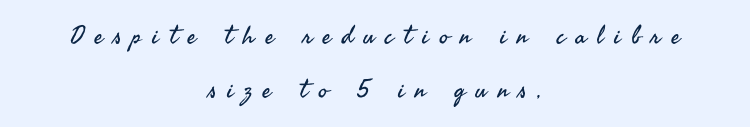
{"bold": "no", "underline": "no", "align": "center", "line_spacing": "loose", "line_spacing_ratio": 2.16, "letter_spacing": "wide", "letter_spacing_em": 0.43, "glyph_px": 25}
